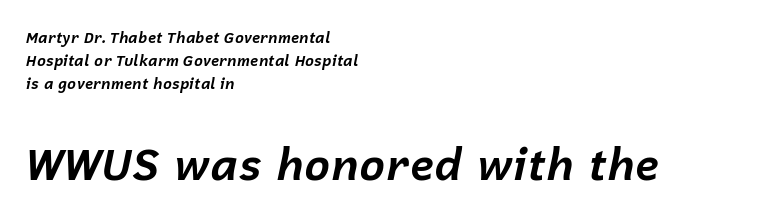
{"italic": "yes", "lean": "right", "slant_degrees": 12, "bold": "yes", "weight": "bold", "width": "normal", "stroke_contrast": "low", "x_height": "medium", "monospaced": "no", "underline": "no", "align": "left", "line_spacing": "normal", "line_spacing_ratio": 1.53, "letter_spacing": "normal", "letter_spacing_em": 0.0, "larger_block": "second", "size_ratio": 2.93, "glyph_px": 44}
